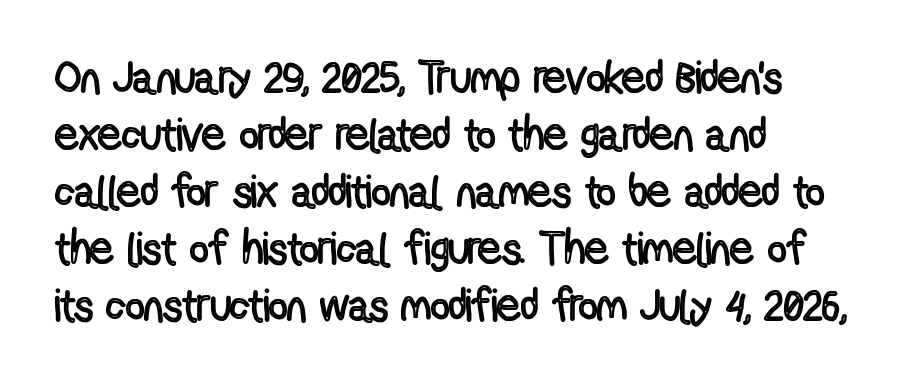
The image shows 46 px condensed type, upright; set left-aligned, line spacing 1.24x, normal letter spacing, not underlined; a medium x-height.
